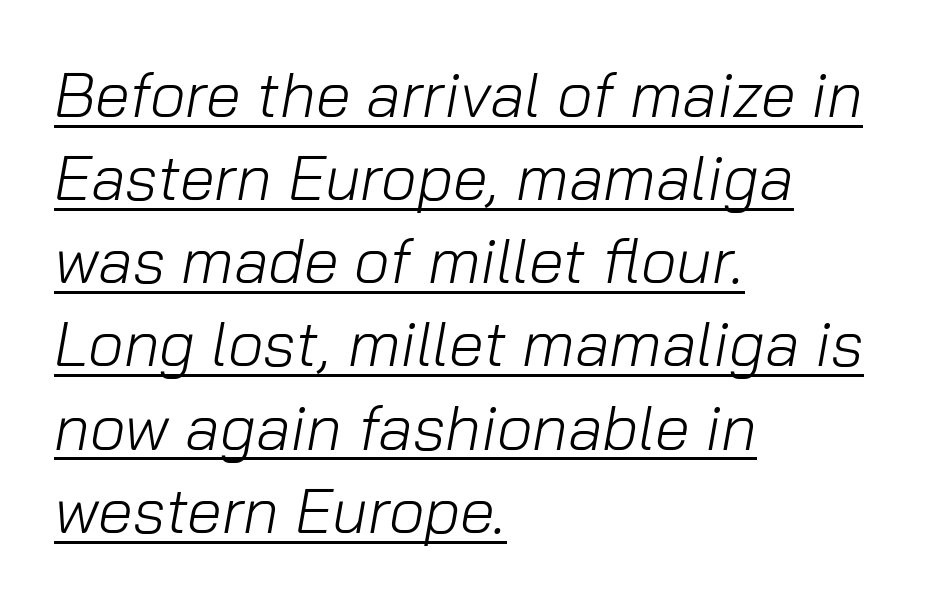
The image shows 63 px light type, italic (leaning right); set left-aligned, normal line spacing (1.32x), normal letter spacing, underlined; low stroke contrast and a medium x-height.
